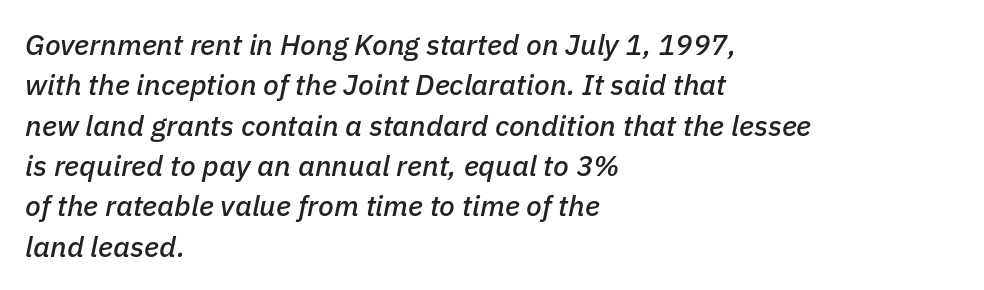
Q: Is the text italic (slanted)? A: Yes, it leans right by about 11 degrees.
Q: Is the text underlined? A: No.
Q: How is the paragraph aligned? A: Left-aligned.
Q: Is the spacing between letters normal or unusually wide? A: Normal.
Q: Is the spacing between lines tight, normal or loose? A: Normal.
Q: Width (condensed, normal, or wide)? A: Normal.
Q: Stroke contrast? A: Low.
Q: x-height? A: Medium.
Q: Monospaced? A: No.
